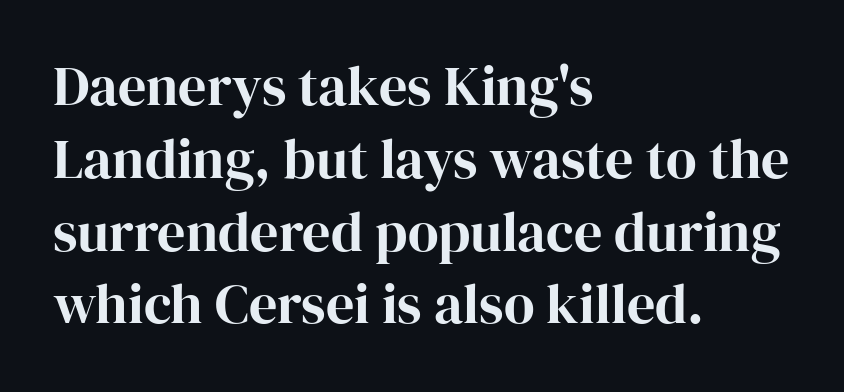
The image shows 56 px serif type, upright; set left-aligned, normal line spacing (1.3x), normal letter spacing, not underlined; high stroke contrast and a medium x-height.
